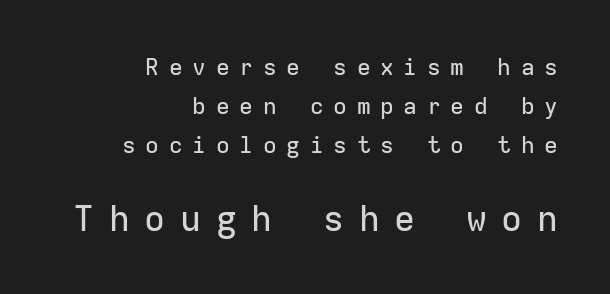
The image shows 35 px sans-serif type, upright, monospaced; set right-aligned, normal line spacing (1.7x), unusually wide letter spacing (+0.42 em), not underlined; the second (bottom) block is 1.52x larger; low stroke contrast and a medium x-height.
